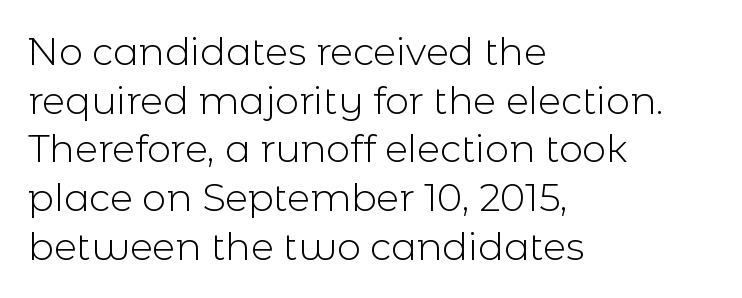
{"serif": "no", "italic": "no", "bold": "no", "weight": "light", "width": "normal", "x_height": "medium", "monospaced": "no", "underline": "no", "align": "left", "line_spacing": "normal", "line_spacing_ratio": 1.28, "letter_spacing": "normal", "letter_spacing_em": 0.0, "glyph_px": 38}
